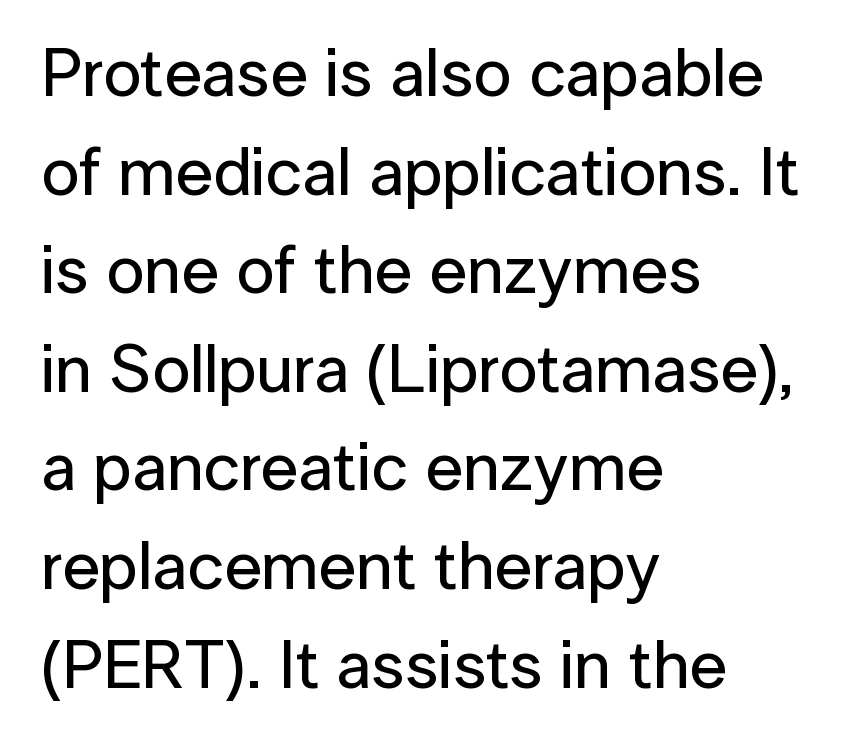
A bare baseline throughout the passage. Line spacing here is normal. The characters display no serif detailing; their extremities are plain. Letter spacing: default. Line starts are locked; line ends wander. Characters remain perfectly vertical along every line.
